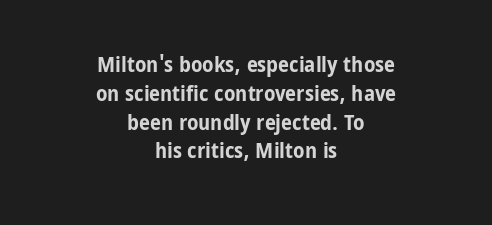
Regarding leading, the lines here are spaced in the standard way. Between one letter and the next there's only the usual sliver of space. In terms of weight, the rendering is a true, heavy bold. Italic? Not at all — the glyphs are vertical.
